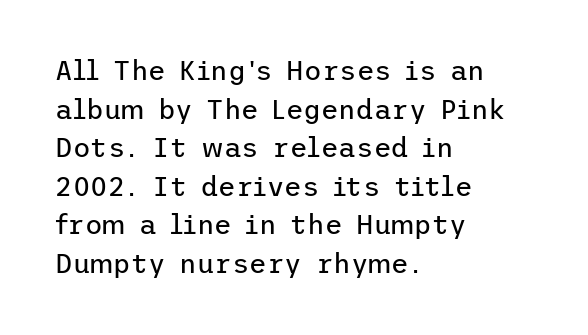
Q: Is the text bold? A: No.
Q: Is the text italic (slanted)? A: No, it is upright.
Q: Is the text underlined? A: No.
Q: How is the paragraph aligned? A: Left-aligned.
Q: Is the spacing between letters normal or unusually wide? A: Normal.
Q: Is the spacing between lines tight, normal or loose? A: Normal.
